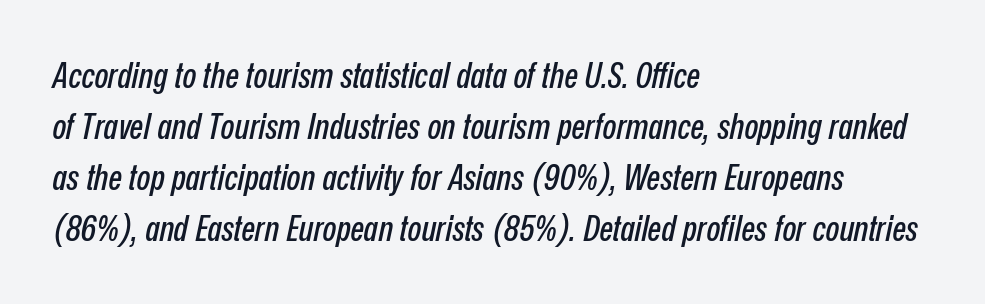
The image shows 36 px condensed type, italic (leaning right); set left-aligned, normal line spacing (1.42x), normal letter spacing, not underlined; low stroke contrast and a medium x-height.
